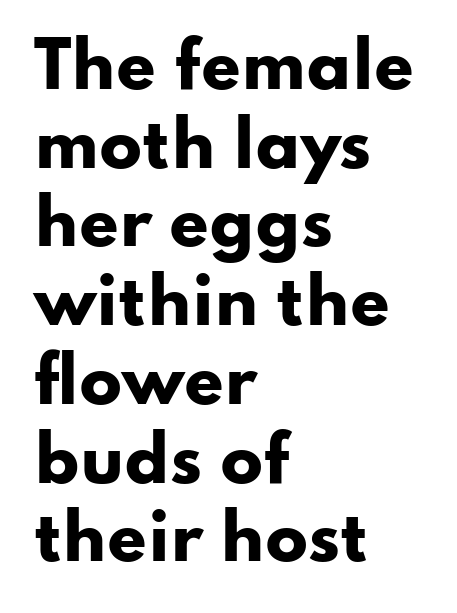
The rows are spaced the way most documents space them. The letters stand upright; this is a roman face. Underline: absent. Inter-character spacing is left at the font's built-in metrics. Looks like regular typesetting: each glyph gets only the width it needs. Bold? Absolutely — the strokes are thick and heavy.
